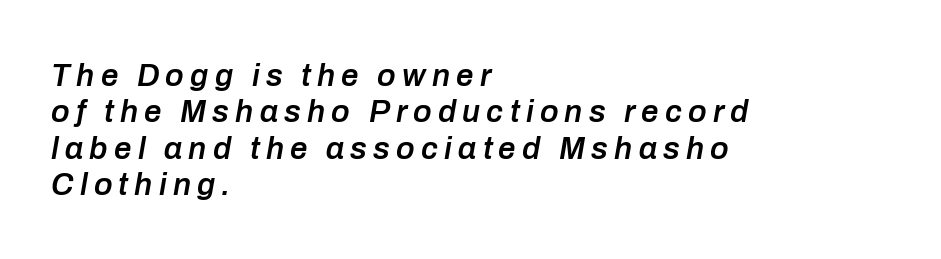
{"italic": "yes", "lean": "right", "slant_degrees": 10, "bold": "semi", "weight": "semibold", "width": "normal", "stroke_contrast": "low", "x_height": "medium", "monospaced": "no", "underline": "no", "align": "left", "line_spacing_ratio": 1.17, "letter_spacing": "wide", "letter_spacing_em": 0.2, "glyph_px": 31}
